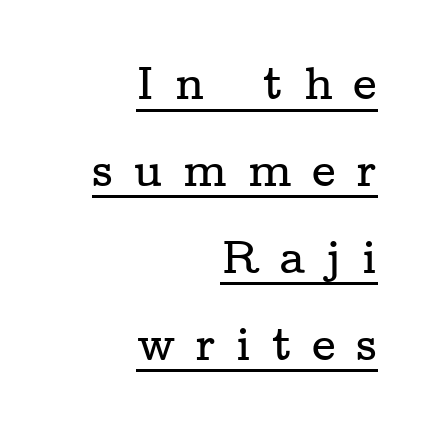
Teacher's note: observe the even right margin — that is flush-right alignment. When letters stand straight like this, we call the style roman or upright. There is plenty of visible air inserted between adjacent glyphs. Examine the stroke ends and you'll spot serifs. Each line of the rendering has a horizontal stroke beneath the glyphs. Varying glyph widths throughout — classic text-font behaviour.
